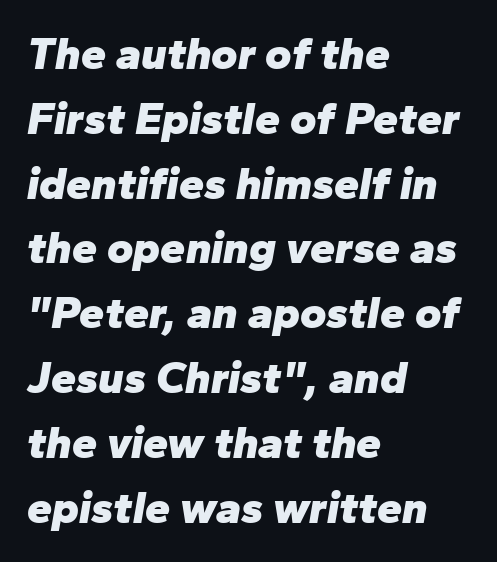
The image shows 45 px heavy type, italic (leaning right); set left-aligned, normal line spacing (1.44x), normal letter spacing, not underlined; low stroke contrast and a medium x-height.
